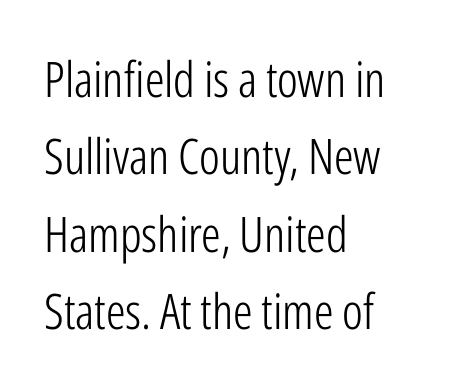
The image shows 49 px light, condensed sans-serif type, upright; set left-aligned, normal line spacing (1.58x), normal letter spacing, not underlined; low stroke contrast and a medium x-height.
